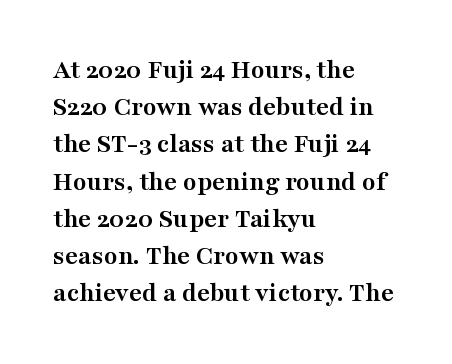
Q: Is the text bold? A: Yes.
Q: Is the text italic (slanted)? A: No, it is upright.
Q: Is the typeface a serif or a sans-serif typeface? A: Serif.
Q: Is the text underlined? A: No.
Q: How is the paragraph aligned? A: Left-aligned.
Q: Is the spacing between letters normal or unusually wide? A: Normal.
Q: Is the spacing between lines tight, normal or loose? A: Normal.
Q: Width (condensed, normal, or wide)? A: Wide.
Q: Stroke contrast? A: Medium.
Q: x-height? A: Medium.
Q: Monospaced? A: No.
